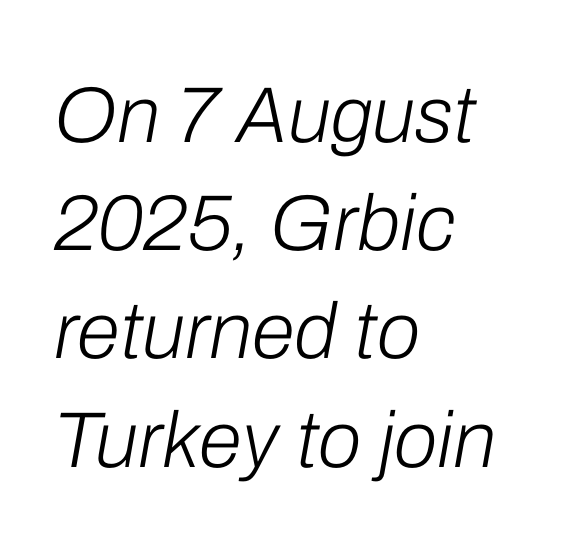
The image shows 79 px light type, italic (leaning right); set left-aligned, normal line spacing (1.37x), normal letter spacing, not underlined; low stroke contrast and a medium x-height.
